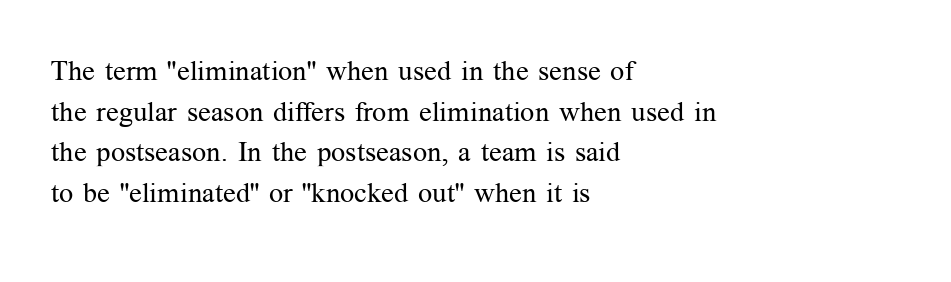
Q: Is the text bold? A: No.
Q: Is the text italic (slanted)? A: No, it is upright.
Q: Is the typeface a serif or a sans-serif typeface? A: Serif.
Q: Is the text underlined? A: No.
Q: How is the paragraph aligned? A: Left-aligned.
Q: Is the spacing between letters normal or unusually wide? A: Normal.
Q: Is the spacing between lines tight, normal or loose? A: Normal.
Q: Width (condensed, normal, or wide)? A: Normal.
Q: Stroke contrast? A: Medium.
Q: x-height? A: Medium.
Q: Monospaced? A: No.
